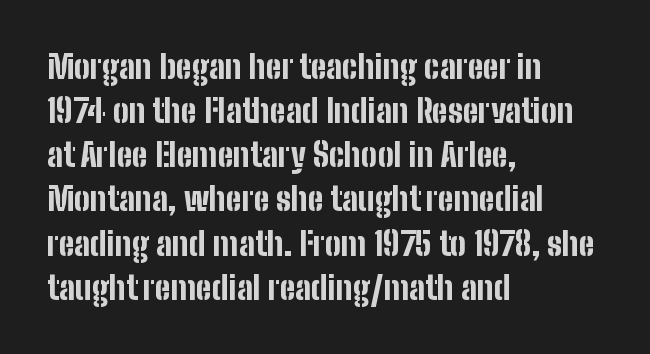
Q: Is the text bold? A: Yes.
Q: Is the text italic (slanted)? A: No, it is upright.
Q: Is the typeface a serif or a sans-serif typeface? A: Sans-serif.
Q: Is the text underlined? A: No.
Q: How is the paragraph aligned? A: Left-aligned.
Q: Is the spacing between letters normal or unusually wide? A: Normal.
Q: Is the spacing between lines tight, normal or loose? A: Normal.
Q: Width (condensed, normal, or wide)? A: Condensed.
Q: Stroke contrast? A: Low.
Q: x-height? A: Medium.
Q: Monospaced? A: No.
